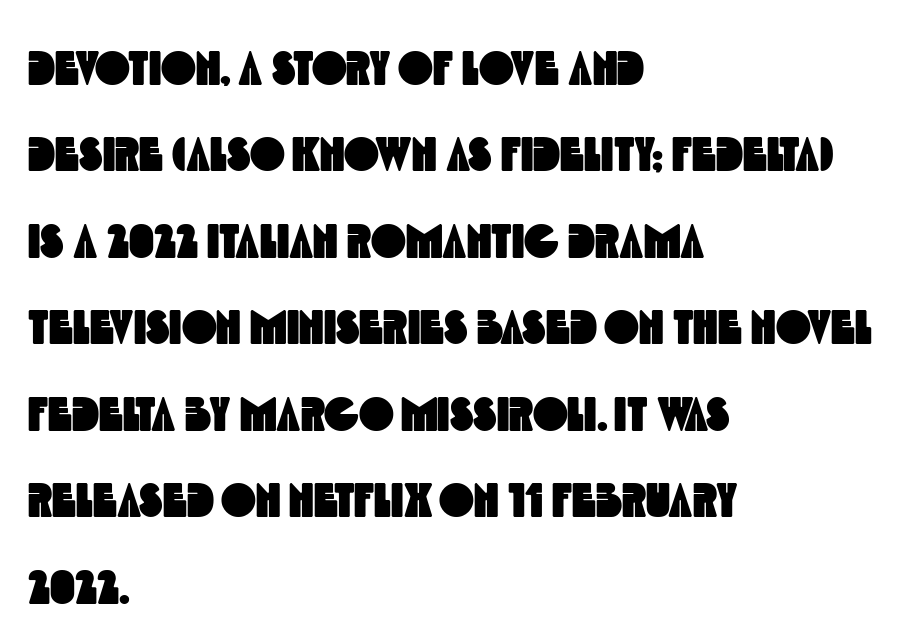
{"serif": "no", "width": "condensed", "x_height": "large", "monospaced": "no", "underline": "no", "align": "left", "line_spacing_ratio": 1.84, "letter_spacing": "normal", "letter_spacing_em": 0.0, "glyph_px": 47}
